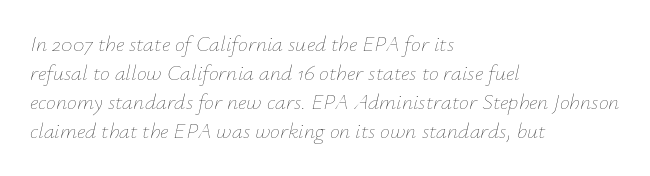
{"italic": "yes", "lean": "right", "slant_degrees": 12, "bold": "no", "underline": "no", "align": "left", "line_spacing": "normal", "line_spacing_ratio": 1.32, "letter_spacing": "normal", "letter_spacing_em": 0.0, "glyph_px": 22}
